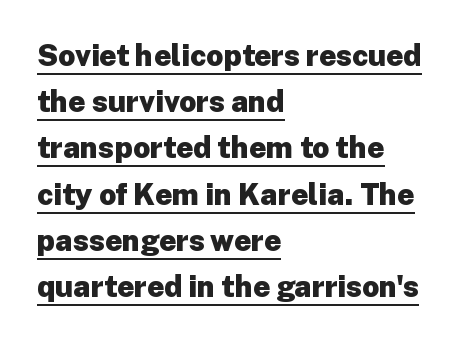
Q: Is the text bold? A: Yes.
Q: Is the text italic (slanted)? A: No, it is upright.
Q: Is the typeface a serif or a sans-serif typeface? A: Sans-serif.
Q: Is the text underlined? A: Yes.
Q: How is the paragraph aligned? A: Left-aligned.
Q: Is the spacing between letters normal or unusually wide? A: Normal.
Q: Is the spacing between lines tight, normal or loose? A: Normal.
Q: Width (condensed, normal, or wide)? A: Normal.
Q: Stroke contrast? A: Low.
Q: x-height? A: Medium.
Q: Monospaced? A: No.
